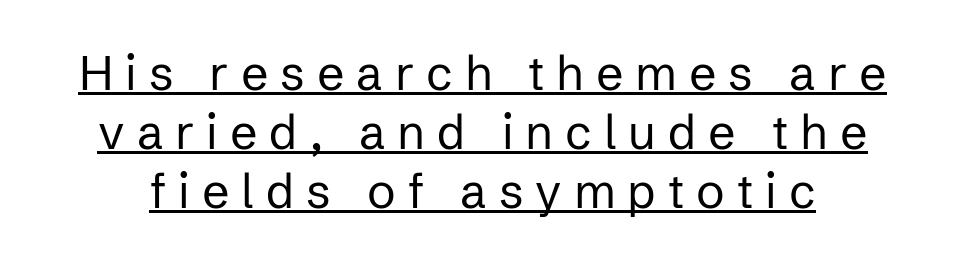
The image shows 48 px regular-weight sans-serif type, upright; set line spacing 1.23x, unusually wide letter spacing (+0.25 em), underlined; low stroke contrast and a medium x-height.
